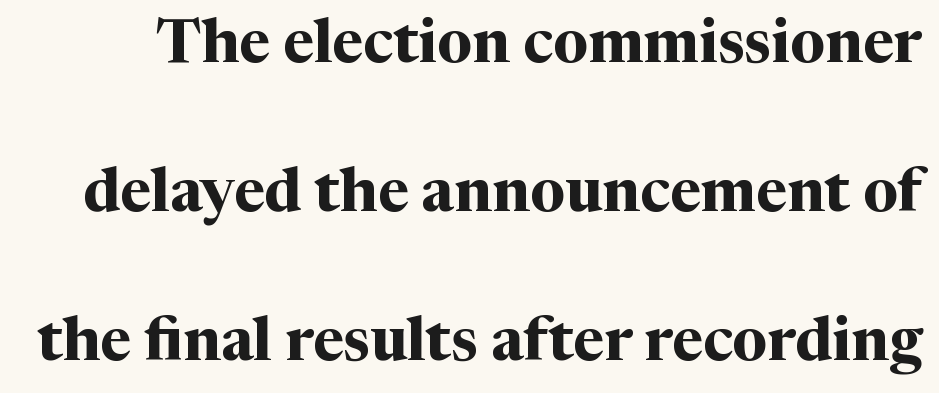
The image shows 60 px bold serif type, upright; set loose line spacing (2.48x), normal letter spacing, not underlined; medium stroke contrast and a medium x-height.
